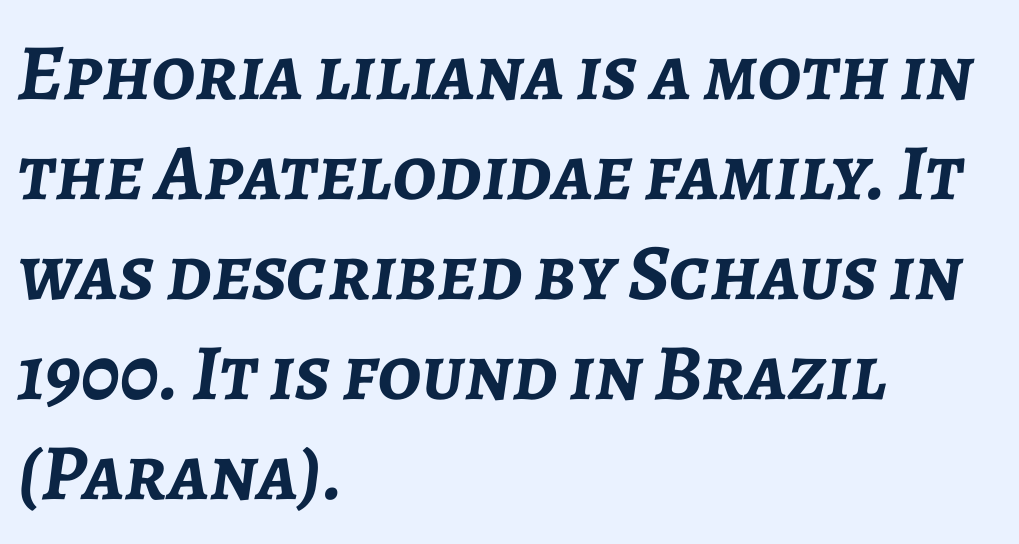
The vertical gap from one line to the next is medium. The face used here is rendered with its standard letterfit. Every character sits at an angle, as italics do. Plain, unruled lines of type. The passage shown is typed in a proportional face where columns would drift. Line beginnings align vertically; line endings do not.
